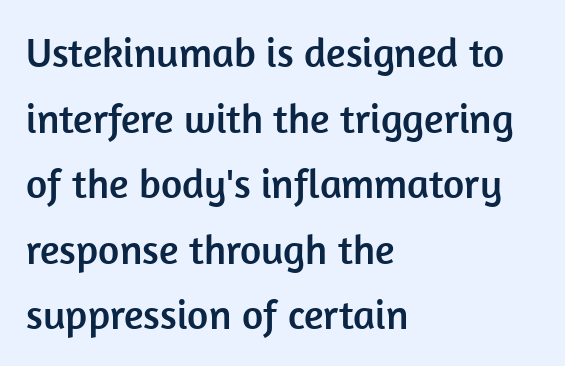
Q: Is the text italic (slanted)? A: No, it is upright.
Q: Is the typeface a serif or a sans-serif typeface? A: Sans-serif.
Q: Is the text underlined? A: No.
Q: How is the paragraph aligned? A: Left-aligned.
Q: Is the spacing between letters normal or unusually wide? A: Normal.
Q: Is the spacing between lines tight, normal or loose? A: Normal.
Q: Width (condensed, normal, or wide)? A: Normal.
Q: Stroke contrast? A: Low.
Q: x-height? A: Medium.
Q: Monospaced? A: No.
